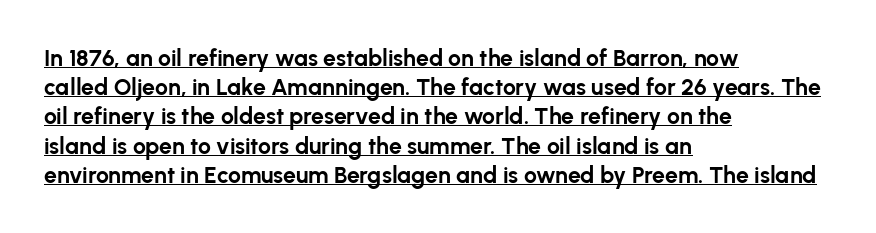
Compared with a centered layout, this one pins lines to the left instead. Caption: standard tracking, unaltered. The glyphs are accompanied by a horizontal stroke just below them. The letters stand straight up with perfectly vertical stems. Rows of type keep a routine distance in the vertical direction.
